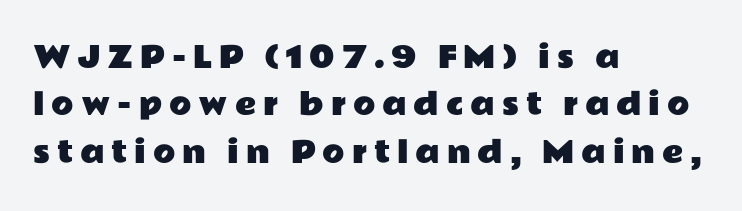
The type sits square on the baseline with zero lean. Students, note that the glyphs here are deliberately spaced far apart. Nobody drew a line under any word here. Do the characters align in a grid? No, the font is proportional.
